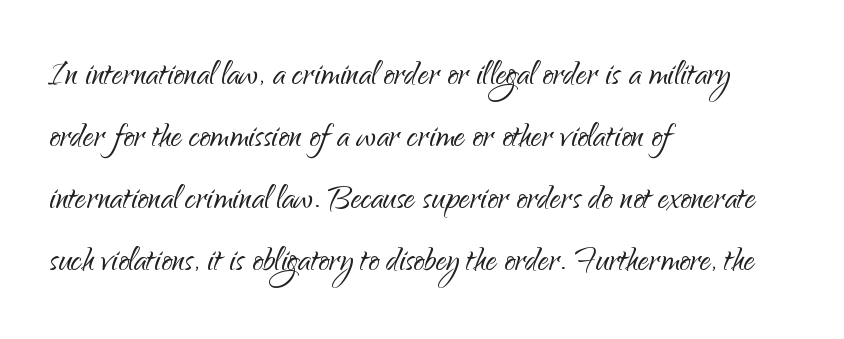
The image shows 43 px light sans-serif type; set left-aligned, normal line spacing (1.44x), normal letter spacing, not underlined; low stroke contrast and a small x-height.
